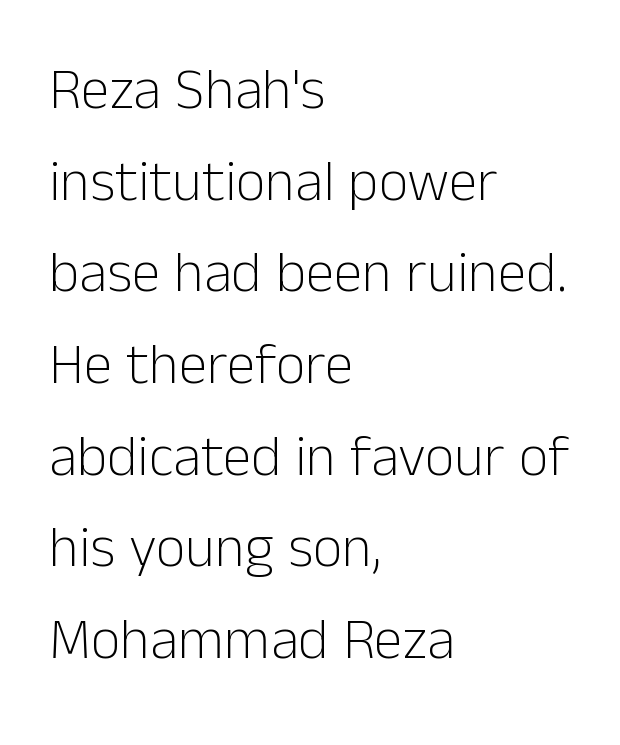
Q: Is the text bold? A: No.
Q: Is the text italic (slanted)? A: No, it is upright.
Q: Is the typeface a serif or a sans-serif typeface? A: Sans-serif.
Q: Is the text underlined? A: No.
Q: How is the paragraph aligned? A: Left-aligned.
Q: Is the spacing between letters normal or unusually wide? A: Normal.
Q: Is the spacing between lines tight, normal or loose? A: Normal.
Q: Width (condensed, normal, or wide)? A: Normal.
Q: Stroke contrast? A: Low.
Q: x-height? A: Medium.
Q: Monospaced? A: No.
